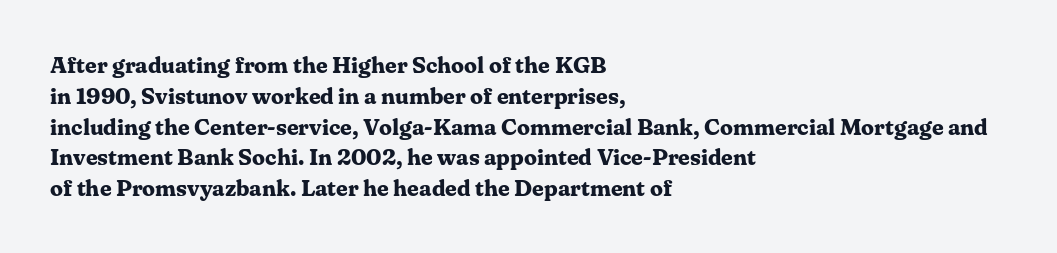
It's the straight-up-and-down kind of type. Descender tails drop into unmarked territory. Weight check: bold — yes, fully. Line beginnings align vertically; line endings do not.
